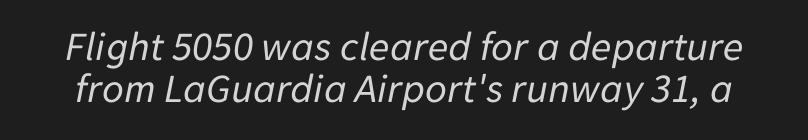
The image shows 42 px regular-weight type, italic (leaning right); set tight line spacing (1.01x), normal letter spacing, not underlined; low stroke contrast and a medium x-height.
